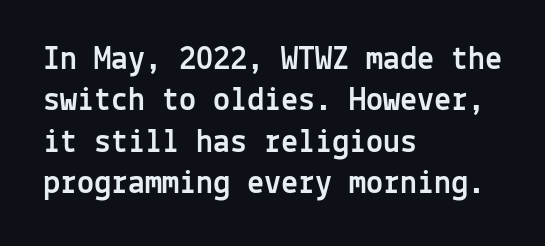
The image shows 34 px sans-serif type, upright, monospaced; set left-aligned, line spacing 1.22x, normal letter spacing, not underlined; a medium x-height.
